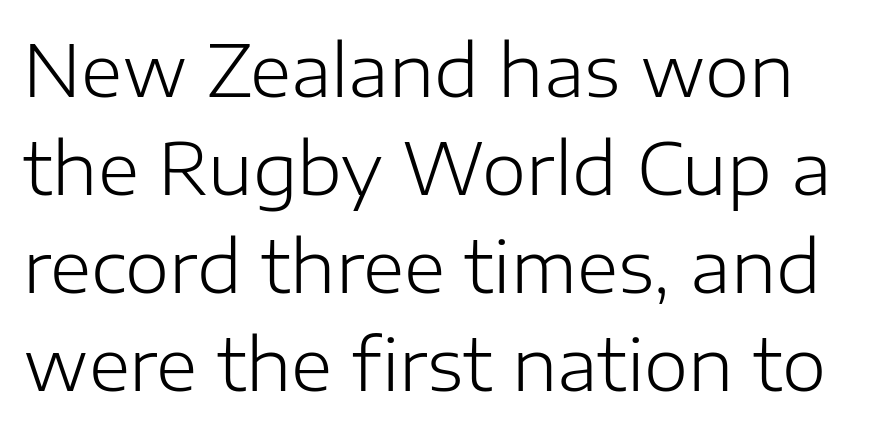
The image shows 71 px light sans-serif type, upright; set normal line spacing (1.38x), normal letter spacing, not underlined; low stroke contrast and a medium x-height.
